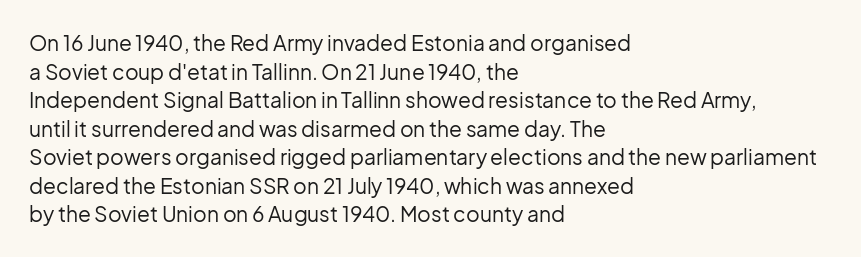
Q: Is the text bold? A: No.
Q: Is the text italic (slanted)? A: No, it is upright.
Q: Is the text underlined? A: No.
Q: How is the paragraph aligned? A: Left-aligned.
Q: Is the spacing between letters normal or unusually wide? A: Normal.
Q: Is the spacing between lines tight, normal or loose? A: Normal.
